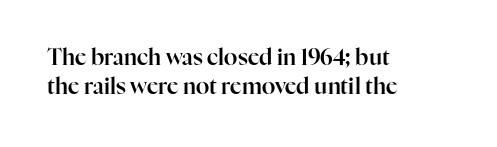
It's the straight-up-and-down kind of type. The horizontal fit of the characters is conventional and even. These lines are set flush left with a ragged right edge. Glance below the letters and you will spot only blank space.
